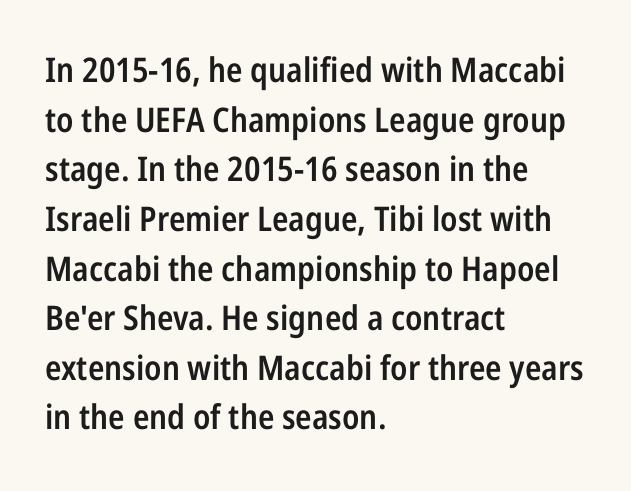
The image shows 34 px semibold, condensed sans-serif type, upright; set left-aligned, normal line spacing (1.46x), normal letter spacing, not underlined; low stroke contrast and a medium x-height.
